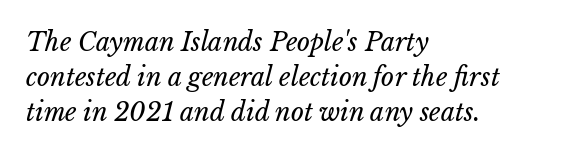
{"italic": "yes", "lean": "right", "slant_degrees": 15, "bold": "no", "underline": "no", "align": "left", "line_spacing": "normal", "line_spacing_ratio": 1.41, "letter_spacing": "normal", "letter_spacing_em": 0.0, "glyph_px": 25}
